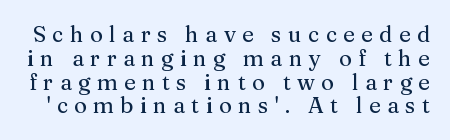
Q: Is the text italic (slanted)? A: No, it is upright.
Q: Is the text underlined? A: No.
Q: Is the spacing between letters normal or unusually wide? A: Unusually wide.
Q: Is the spacing between lines tight, normal or loose? A: Tight.
